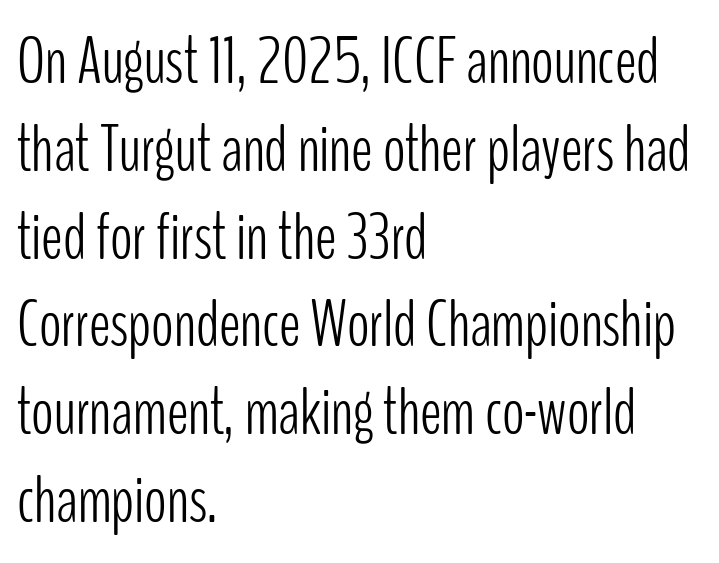
The image shows 66 px light, condensed sans-serif type, upright; set left-aligned, normal line spacing (1.33x), normal letter spacing, not underlined; low stroke contrast and a medium x-height.
